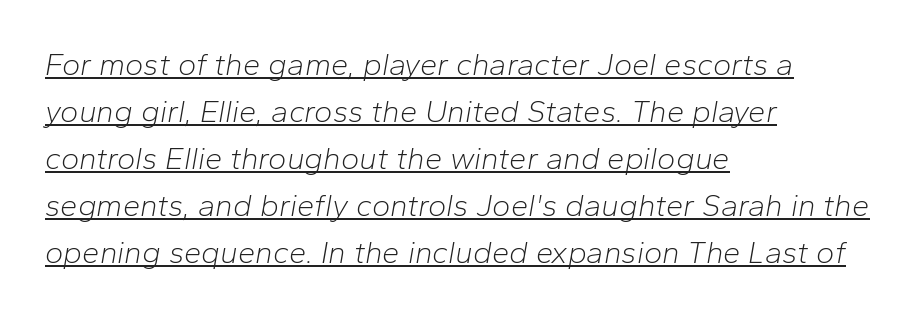
This sample has the flowing, uneven cadence of proportional lettering. The text carries the slant typical of an italic or oblique font. Letter spacing: default. A typesetter would call this leading conventional body-copy spacing.
